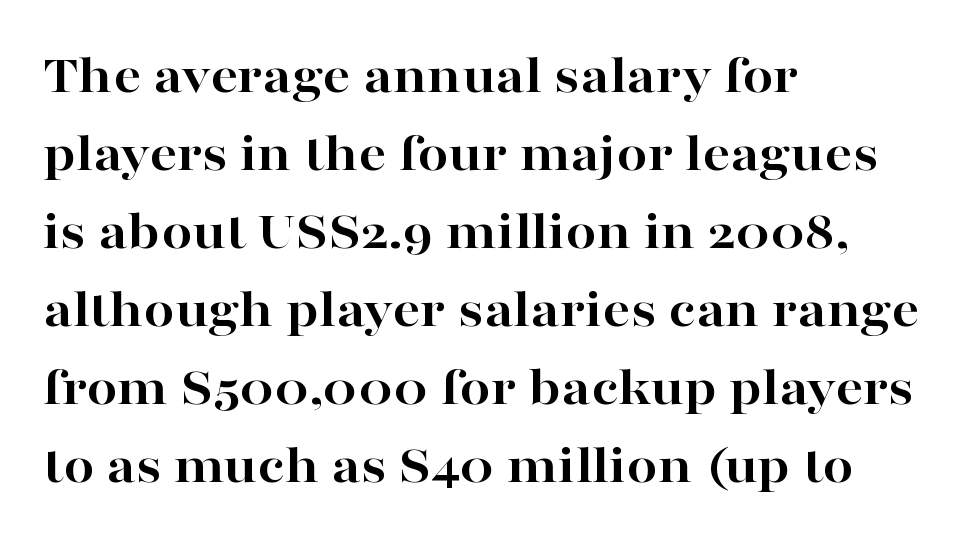
Varying glyph widths throughout — classic text-font behaviour. A normal amount of white space separates one row of letters from the next. You can tell from the footed stems that serif type was used. A typesetter would call this zero additional tracking. Alignment: flush left.
